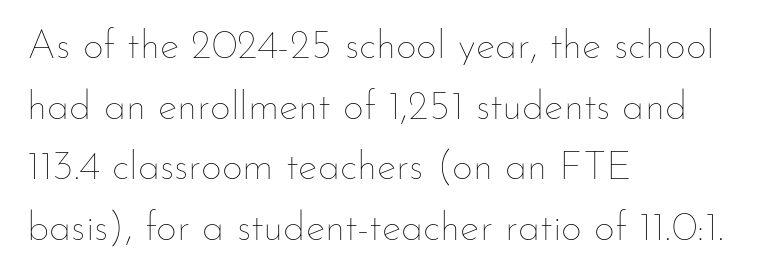
{"italic": "no", "bold": "no", "weight": "thin", "width": "normal", "stroke_contrast": "low", "x_height": "small", "monospaced": "no", "underline": "no", "align": "left", "line_spacing": "normal", "line_spacing_ratio": 1.48, "letter_spacing": "normal", "letter_spacing_em": 0.0, "glyph_px": 41}
